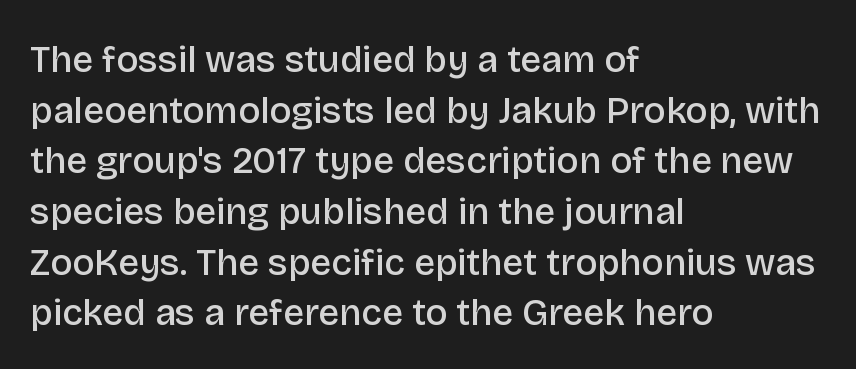
{"serif": "no", "italic": "no", "bold": "semi", "weight": "semibold", "width": "normal", "stroke_contrast": "low", "x_height": "large", "monospaced": "no", "underline": "no", "align": "left", "line_spacing": "normal", "line_spacing_ratio": 1.37, "letter_spacing": "normal", "letter_spacing_em": 0.0, "glyph_px": 37}
